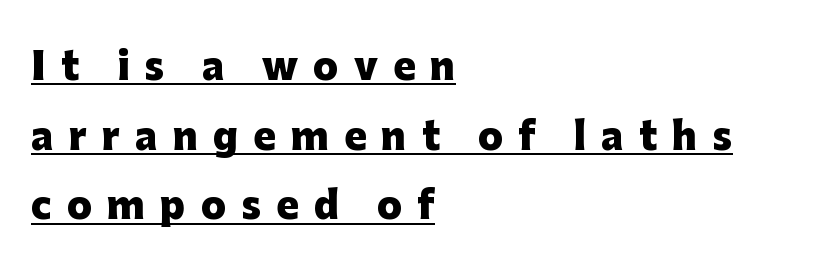
The image shows 37 px heavy sans-serif type, upright; set left-aligned, line spacing 1.88x, unusually wide letter spacing (+0.41 em), underlined; low stroke contrast and a medium x-height.
